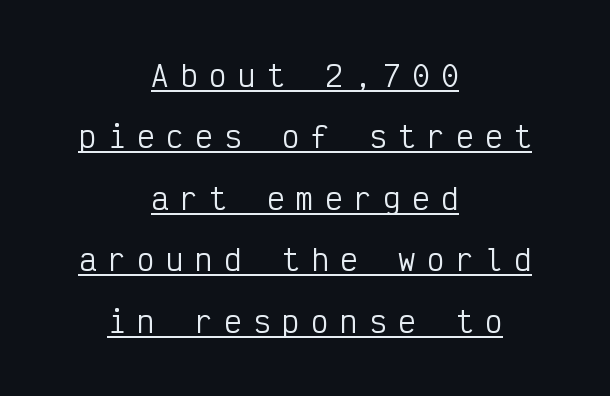
{"serif": "no", "italic": "no", "bold": "no", "weight": "regular", "width": "condensed", "stroke_contrast": "low", "x_height": "medium", "monospaced": "yes", "underline": "yes", "align": "center", "line_spacing": "loose", "line_spacing_ratio": 2.12, "letter_spacing": "wide", "letter_spacing_em": 0.4, "glyph_px": 29}
